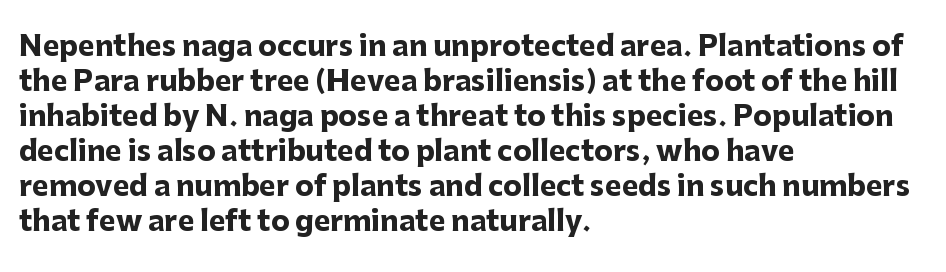
The image shows 28 px heavy sans-serif type, upright; set left-aligned, normal line spacing (1.25x), normal letter spacing, not underlined; low stroke contrast and a medium x-height.
